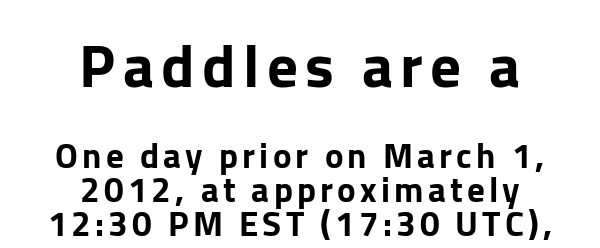
Q: Is the text italic (slanted)? A: No, it is upright.
Q: Is the typeface a serif or a sans-serif typeface? A: Sans-serif.
Q: Is the text underlined? A: No.
Q: How is the paragraph aligned? A: Centered.
Q: Is the spacing between lines tight, normal or loose? A: Tight.
Q: Which block of text is set in a larger size, the first (top) or the second (bottom)? A: The first (top) one.
Q: Width (condensed, normal, or wide)? A: Normal.
Q: Stroke contrast? A: Low.
Q: x-height? A: Medium.
Q: Monospaced? A: No.
